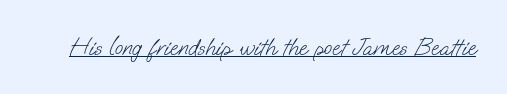
{"bold": "no", "underline": "yes", "letter_spacing": "normal", "letter_spacing_em": 0.0, "glyph_px": 24}
